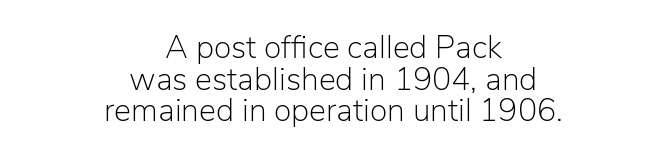
Q: Is the text bold? A: No.
Q: Is the text italic (slanted)? A: No, it is upright.
Q: Is the typeface a serif or a sans-serif typeface? A: Sans-serif.
Q: Is the text underlined? A: No.
Q: How is the paragraph aligned? A: Centered.
Q: Is the spacing between letters normal or unusually wide? A: Normal.
Q: Is the spacing between lines tight, normal or loose? A: Tight.
Q: Width (condensed, normal, or wide)? A: Normal.
Q: Stroke contrast? A: Low.
Q: x-height? A: Medium.
Q: Monospaced? A: No.
